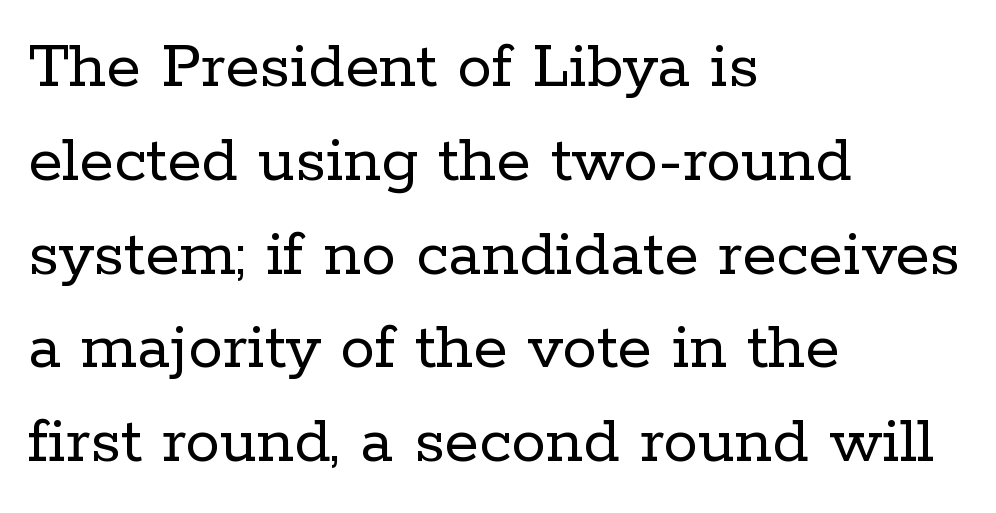
This sample uses plain, unmodified letter spacing. The font's upright variant was chosen for this text. No chunkiness to these letters — they're not bold. Examine the stroke ends and you'll spot serifs. Letters rest on an invisible, unmarked baseline. Interline gaps are of average width in this sample.
